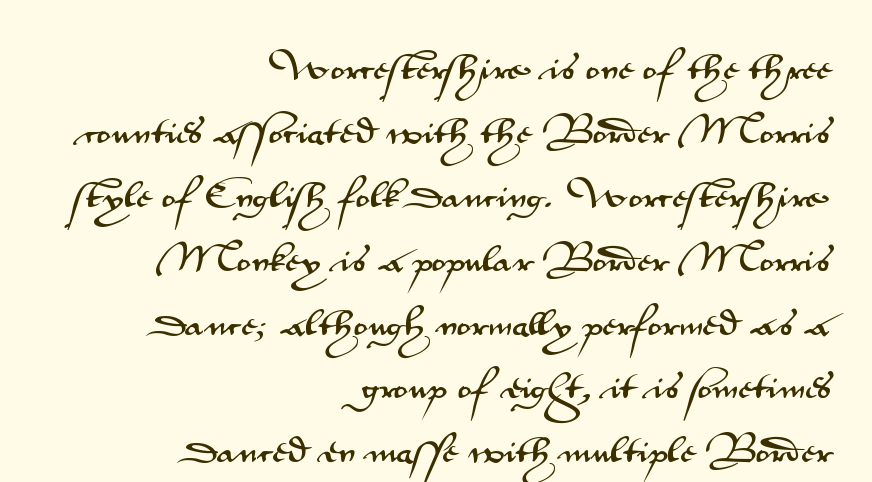
Q: Is the text italic (slanted)? A: Yes.
Q: Is the typeface a serif or a sans-serif typeface? A: Sans-serif.
Q: Is the text underlined? A: No.
Q: How is the paragraph aligned? A: Right-aligned.
Q: Is the spacing between letters normal or unusually wide? A: Normal.
Q: Is the spacing between lines tight, normal or loose? A: Loose.
Q: Width (condensed, normal, or wide)? A: Wide.
Q: Stroke contrast? A: Medium.
Q: x-height? A: Small.
Q: Monospaced? A: No.
